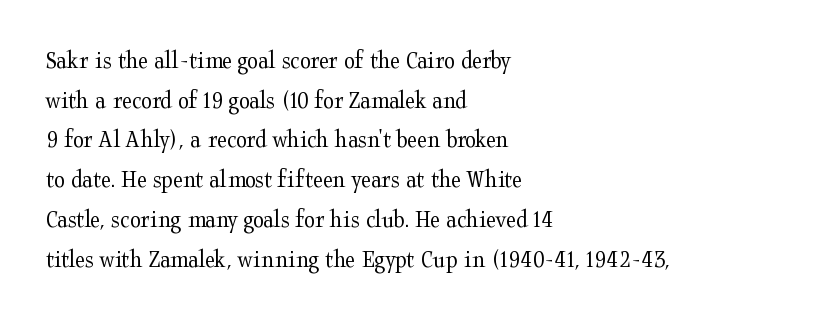
Q: Is the text bold? A: No.
Q: Is the text italic (slanted)? A: No, it is upright.
Q: Is the text underlined? A: No.
Q: How is the paragraph aligned? A: Left-aligned.
Q: Is the spacing between letters normal or unusually wide? A: Normal.
Q: Is the spacing between lines tight, normal or loose? A: Normal.
